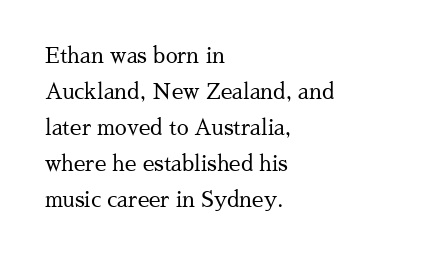
Nothing heavy about these letters — not bold at all. The setting favours the left margin, as ordinary paragraphs usually do. Nobody touched the tracking dial on this one. Upright lettering throughout. This rendering features lettering with no underline.
